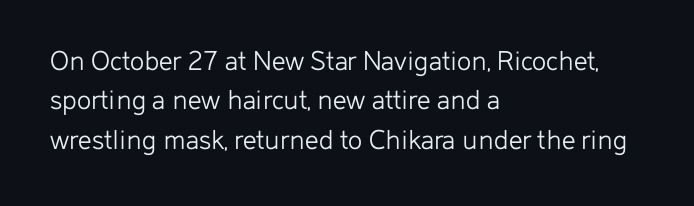
Anything drawn beneath the words? Only blank space. The rendering shows plain stroke endings on the letterforms — a sans-serif design. This rendering uses left alignment, leaving the right contour irregular. These lines were composed using upright roman letters. The letters advance in unequal steps, a hallmark of proportional type.
